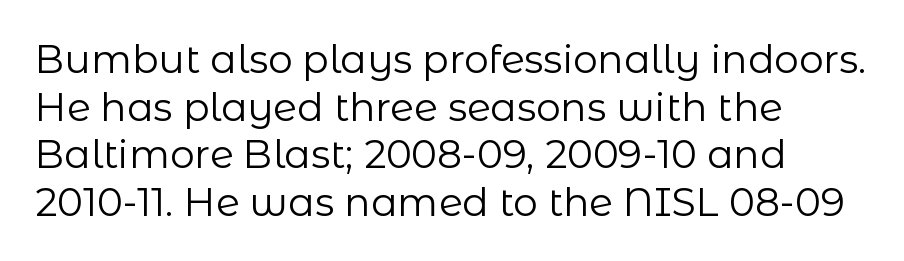
{"serif": "no", "italic": "no", "bold": "no", "weight": "regular", "width": "normal", "stroke_contrast": "low", "x_height": "medium", "monospaced": "no", "underline": "no", "align": "left", "line_spacing_ratio": 1.22, "letter_spacing": "normal", "letter_spacing_em": 0.0, "glyph_px": 39}
